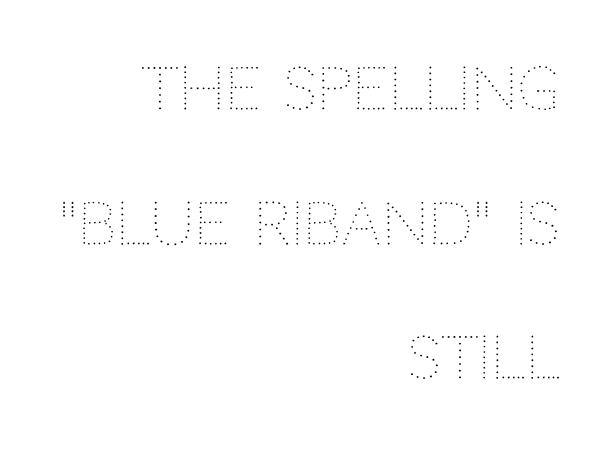
Q: Is the text bold? A: No.
Q: Is the text italic (slanted)? A: No, it is upright.
Q: Is the text underlined? A: No.
Q: How is the paragraph aligned? A: Right-aligned.
Q: Is the spacing between letters normal or unusually wide? A: Normal.
Q: Is the spacing between lines tight, normal or loose? A: Loose.
Q: Width (condensed, normal, or wide)? A: Normal.
Q: Stroke contrast? A: Medium.
Q: x-height? A: Large.
Q: Monospaced? A: No.
